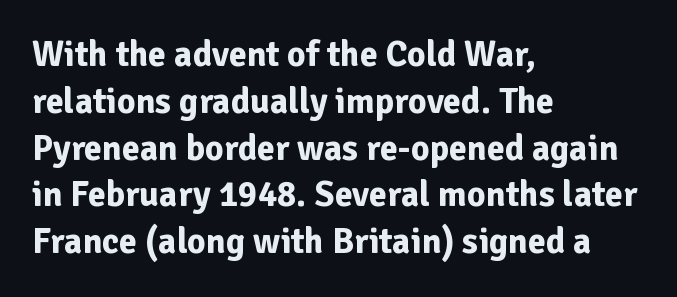
Q: Is the text bold? A: Yes.
Q: Is the text italic (slanted)? A: No, it is upright.
Q: Is the typeface a serif or a sans-serif typeface? A: Sans-serif.
Q: Is the text underlined? A: No.
Q: How is the paragraph aligned? A: Left-aligned.
Q: Is the spacing between letters normal or unusually wide? A: Normal.
Q: Is the spacing between lines tight, normal or loose? A: Normal.
Q: Width (condensed, normal, or wide)? A: Normal.
Q: Stroke contrast? A: Low.
Q: x-height? A: Medium.
Q: Monospaced? A: No.
